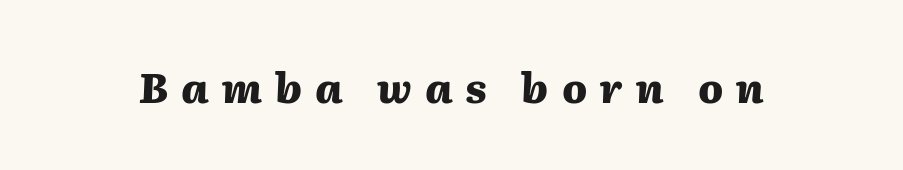
Q: Is the text bold? A: Yes.
Q: Is the text italic (slanted)? A: Yes, it leans right by about 2 degrees.
Q: Is the text underlined? A: No.
Q: Is the spacing between letters normal or unusually wide? A: Unusually wide.
Q: Width (condensed, normal, or wide)? A: Normal.
Q: Stroke contrast? A: Medium.
Q: x-height? A: Medium.
Q: Monospaced? A: No.
